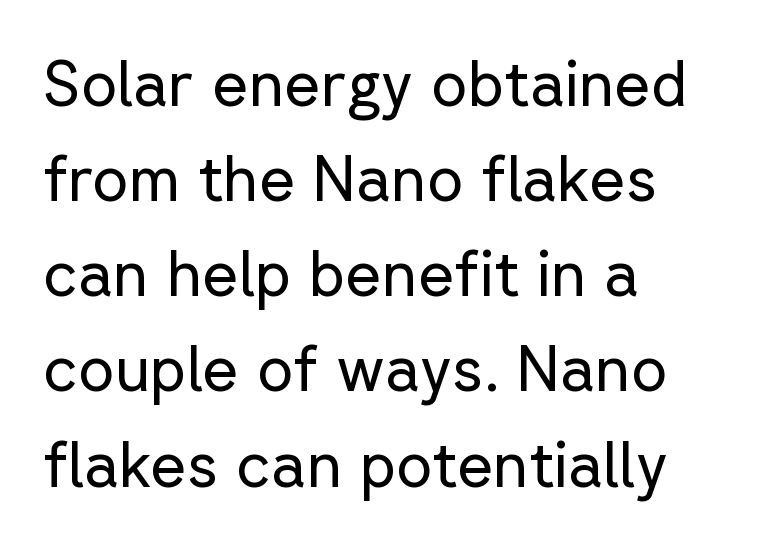
Q: Is the text bold? A: No.
Q: Is the text italic (slanted)? A: No, it is upright.
Q: Is the typeface a serif or a sans-serif typeface? A: Sans-serif.
Q: Is the text underlined? A: No.
Q: How is the paragraph aligned? A: Left-aligned.
Q: Is the spacing between letters normal or unusually wide? A: Normal.
Q: Is the spacing between lines tight, normal or loose? A: Normal.
Q: Width (condensed, normal, or wide)? A: Normal.
Q: Stroke contrast? A: Low.
Q: x-height? A: Medium.
Q: Monospaced? A: No.
